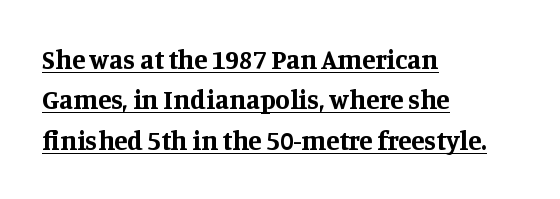
The image shows 27 px bold type, upright; set left-aligned, normal line spacing (1.5x), normal letter spacing, underlined.
